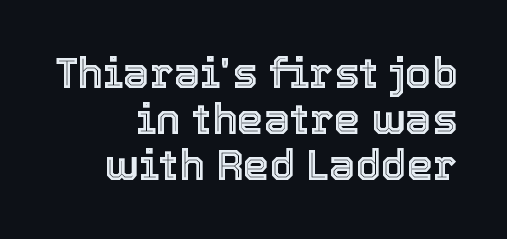
{"italic": "no", "width": "normal", "x_height": "medium", "monospaced": "no", "underline": "no", "align": "right", "line_spacing": "tight", "line_spacing_ratio": 1.09, "letter_spacing": "normal", "letter_spacing_em": 0.0, "glyph_px": 42}
